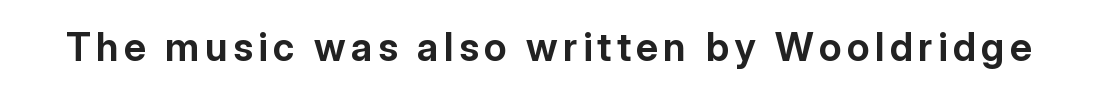
The image shows 39 px bold sans-serif type, upright; set not underlined; low stroke contrast and a medium x-height.
